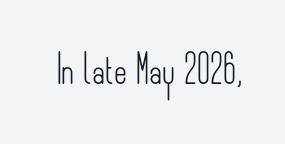
Q: Is the text bold? A: No.
Q: Is the text italic (slanted)? A: No, it is upright.
Q: Is the typeface a serif or a sans-serif typeface? A: Sans-serif.
Q: Is the text underlined? A: No.
Q: Is the spacing between letters normal or unusually wide? A: Normal.
Q: Width (condensed, normal, or wide)? A: Condensed.
Q: Stroke contrast? A: Low.
Q: x-height? A: Small.
Q: Monospaced? A: No.
